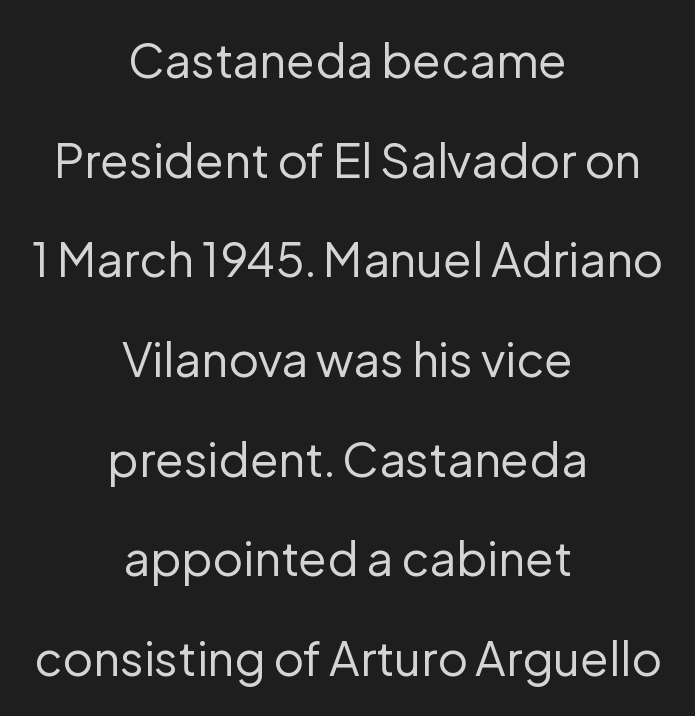
{"serif": "no", "italic": "no", "bold": "no", "weight": "regular", "width": "normal", "stroke_contrast": "low", "x_height": "medium", "monospaced": "no", "underline": "no", "align": "center", "line_spacing": "loose", "line_spacing_ratio": 2.12, "letter_spacing": "normal", "letter_spacing_em": 0.0, "glyph_px": 47}
